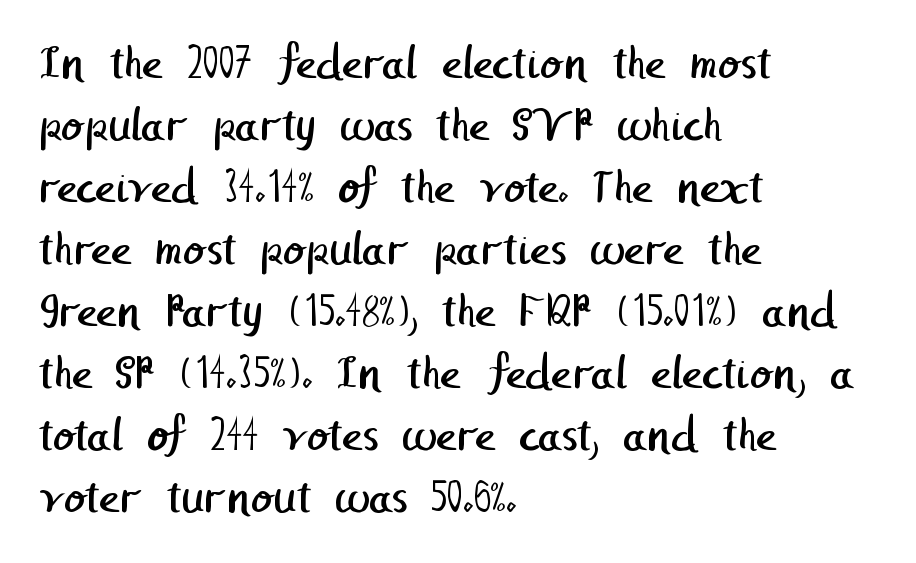
Q: Is the text bold? A: No.
Q: Is the typeface a serif or a sans-serif typeface? A: Sans-serif.
Q: Is the text underlined? A: No.
Q: How is the paragraph aligned? A: Left-aligned.
Q: Is the spacing between letters normal or unusually wide? A: Normal.
Q: Width (condensed, normal, or wide)? A: Normal.
Q: Stroke contrast? A: Low.
Q: x-height? A: Medium.
